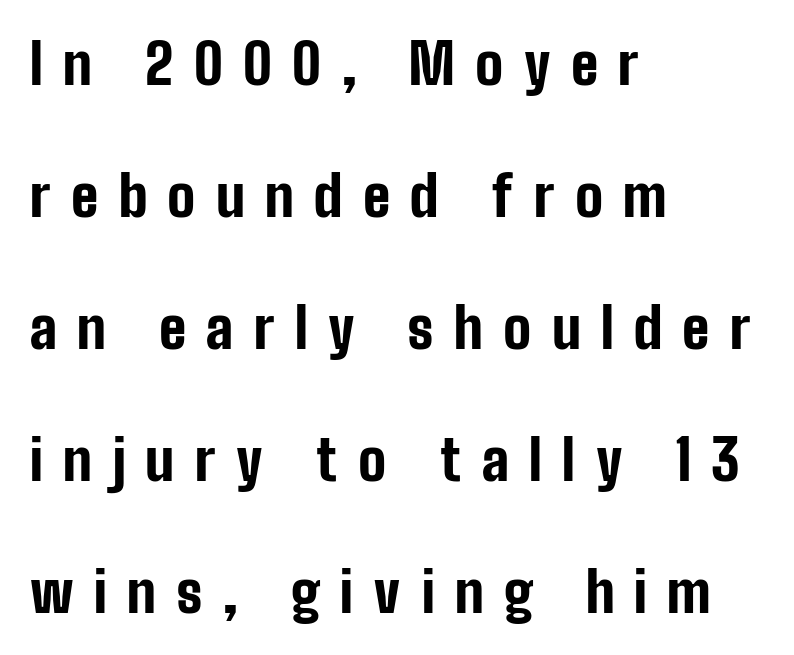
Q: Is the text bold? A: Yes.
Q: Is the text italic (slanted)? A: No, it is upright.
Q: Is the typeface a serif or a sans-serif typeface? A: Sans-serif.
Q: Is the text underlined? A: No.
Q: How is the paragraph aligned? A: Left-aligned.
Q: Is the spacing between letters normal or unusually wide? A: Unusually wide.
Q: Is the spacing between lines tight, normal or loose? A: Loose.
Q: Width (condensed, normal, or wide)? A: Condensed.
Q: Stroke contrast? A: Low.
Q: x-height? A: Medium.
Q: Monospaced? A: No.
